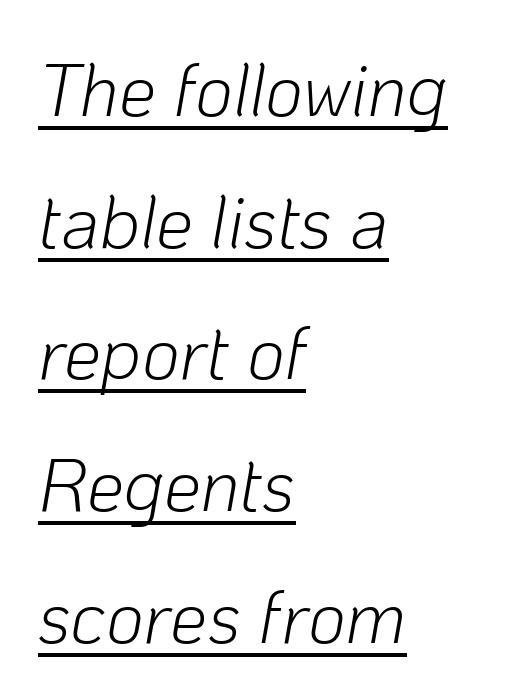
Do the characters align in a grid? No, the font is proportional. Is the type slanted? Yes — the strokes lean at a clear angle. The glyphs are accompanied by a horizontal stroke just below them. The text block is weighted toward the left margin, trailing off unevenly rightward.
